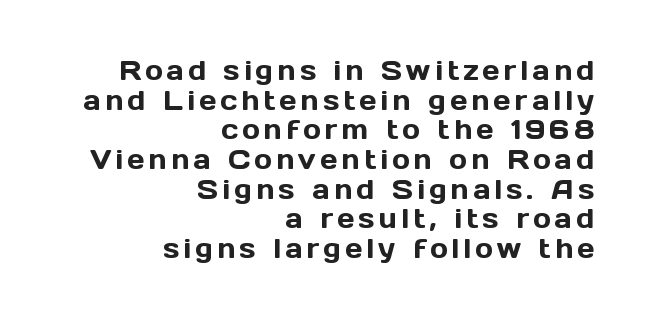
{"italic": "no", "underline": "no", "align": "right", "line_spacing": "tight", "line_spacing_ratio": 1.1, "glyph_px": 27}
